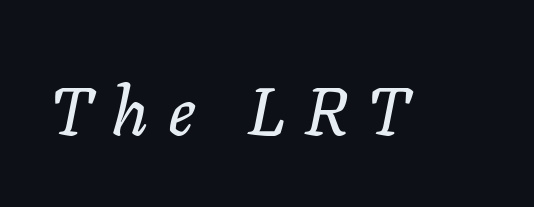
The image shows 68 px text type, italic (leaning right); set unusually wide letter spacing (+0.29 em), not underlined; low stroke contrast and a medium x-height.
